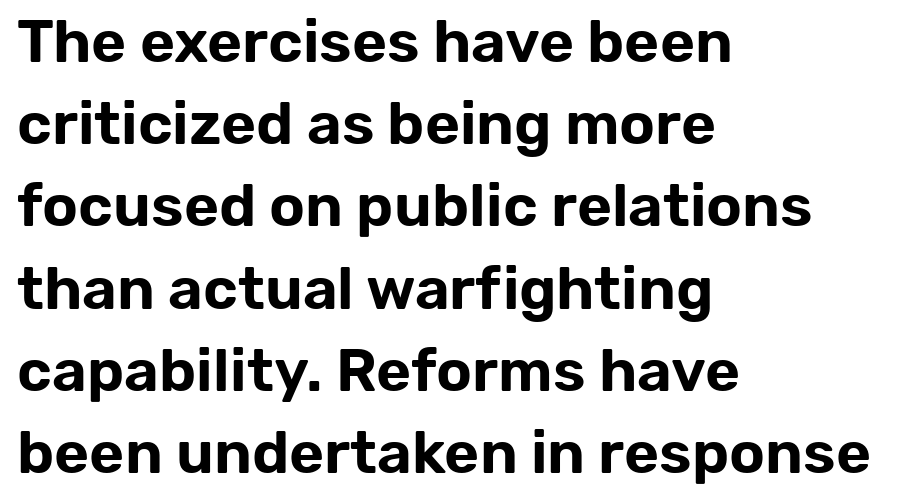
There is no visible air inserted between adjacent glyphs. Layout note: lines flush left. The specimen omits any rule beneath the text block's lines. Is this a sans? Yes — the strokes have no serifs. Each new line begins a customary step beneath the previous one. Every character sits straight up, as roman type does.
